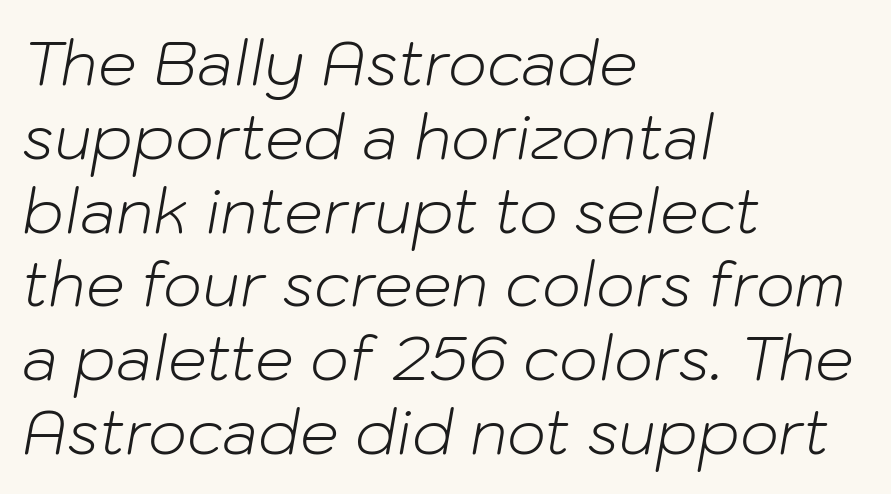
{"italic": "yes", "lean": "right", "slant_degrees": 10, "bold": "no", "weight": "light", "width": "normal", "stroke_contrast": "low", "x_height": "medium", "monospaced": "no", "underline": "no", "align": "left", "line_spacing_ratio": 1.21, "letter_spacing": "normal", "letter_spacing_em": 0.0, "glyph_px": 61}
